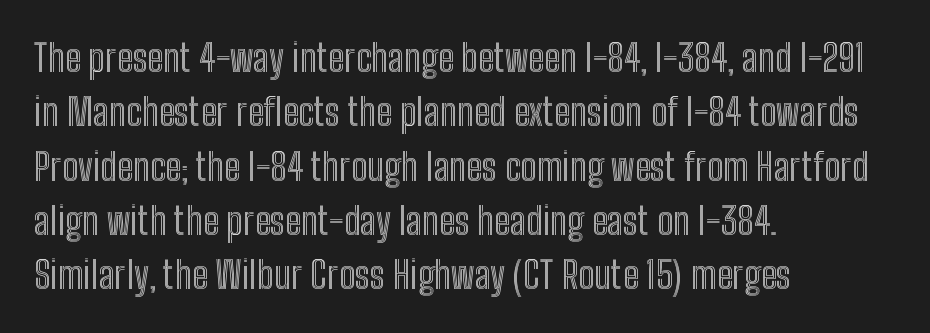
The image shows 38 px condensed type, upright; set left-aligned, normal line spacing (1.43x), normal letter spacing, not underlined; a medium x-height.
